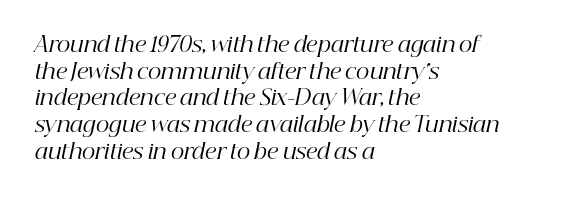
The passage is arranged the way most books set body copy — flush left. The glyphs are unaccompanied by any horizontal stroke below them. You can tell it's italic because the verticals aren't actually vertical. Honestly, the letter spacing is just normal — you wouldn't notice it.
